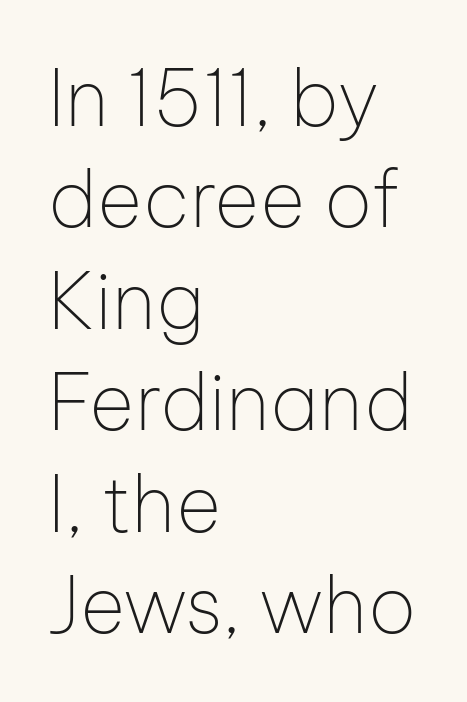
The image shows 78 px thin sans-serif type, upright; set left-aligned, normal line spacing (1.3x), normal letter spacing, not underlined; low stroke contrast and a medium x-height.
